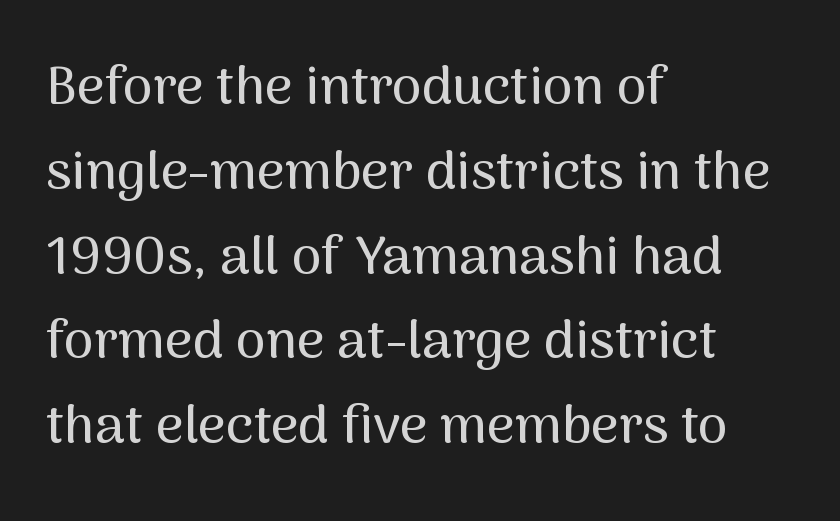
Q: Is the text italic (slanted)? A: No, it is upright.
Q: Is the typeface a serif or a sans-serif typeface? A: Sans-serif.
Q: Is the text underlined? A: No.
Q: How is the paragraph aligned? A: Left-aligned.
Q: Is the spacing between letters normal or unusually wide? A: Normal.
Q: Is the spacing between lines tight, normal or loose? A: Normal.
Q: Width (condensed, normal, or wide)? A: Normal.
Q: Stroke contrast? A: Medium.
Q: x-height? A: Medium.
Q: Monospaced? A: No.
